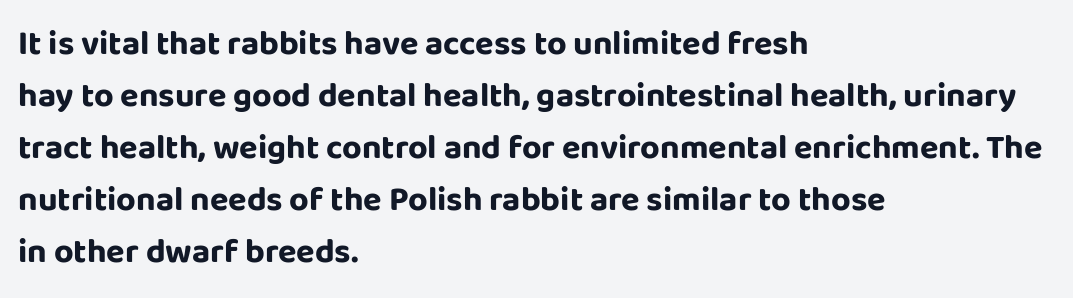
Short note: letters normally spaced. I'd call this a sans setting — the letters go barefoot. These lines carry a lot of weight — the face is fully bold. A roman cut, with each character standing at attention. Regular leading.
